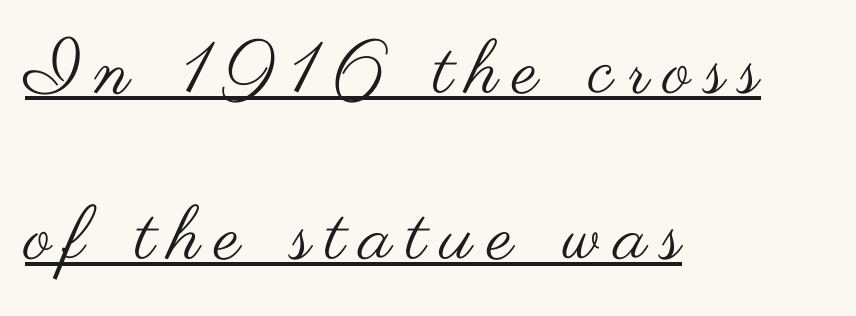
{"serif": "no", "bold": "no", "weight": "regular", "width": "wide", "stroke_contrast": "medium", "x_height": "small", "monospaced": "no", "underline": "yes", "align": "left", "line_spacing": "loose", "line_spacing_ratio": 2.27, "letter_spacing": "wide", "letter_spacing_em": 0.2, "glyph_px": 73}
